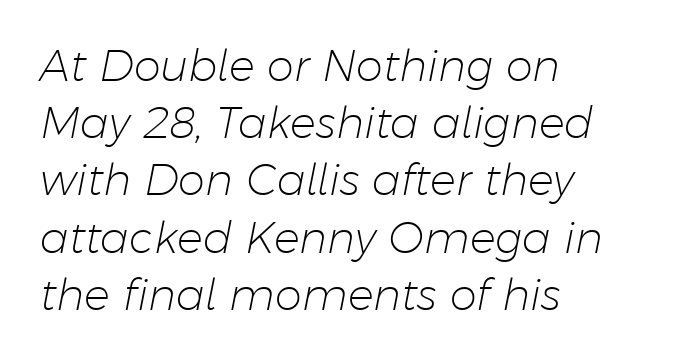
{"italic": "yes", "lean": "right", "slant_degrees": 11, "bold": "no", "weight": "light", "width": "normal", "stroke_contrast": "low", "x_height": "medium", "monospaced": "no", "underline": "no", "align": "left", "line_spacing": "normal", "line_spacing_ratio": 1.33, "letter_spacing": "normal", "letter_spacing_em": 0.0, "glyph_px": 43}
